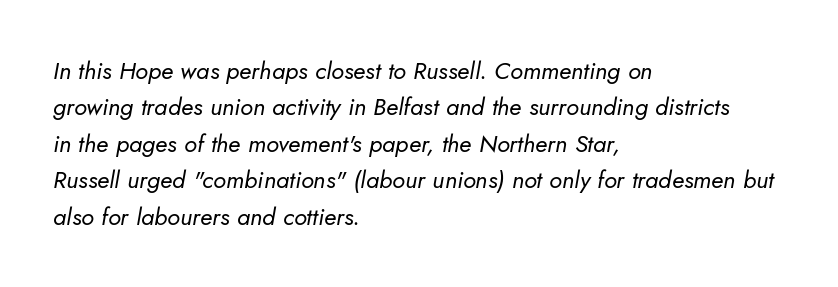
Nobody touched the tracking dial on this one. Horizontal alignment here is leftward, the default for most running prose. You can tell it's italic because the verticals aren't actually vertical. The font is comparable to plain body text, perhaps lighter. Reading down the column, the eye jumps a familiar distance to each next line.
